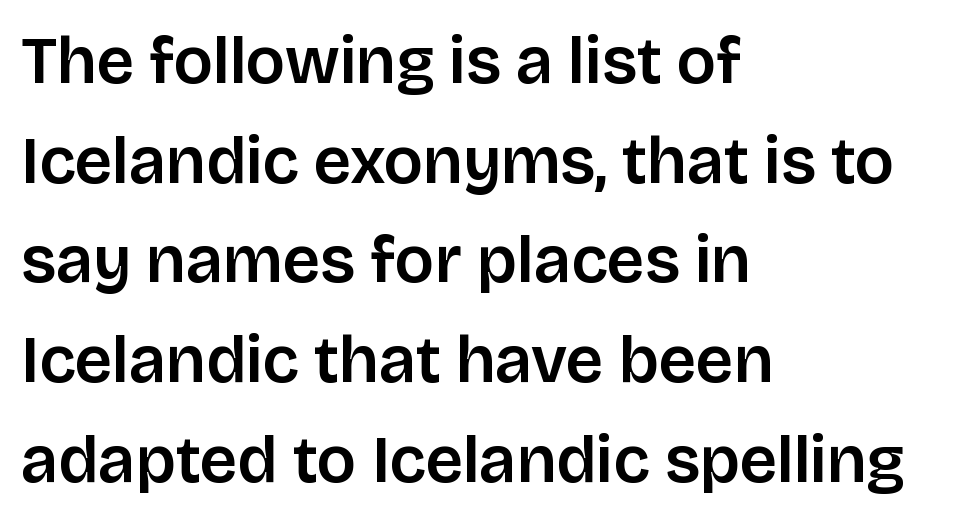
Think of a printed novel: that variable character pitch is what you see here. Rendered with straight, roman letterforms. Which margin do the lines hug? The left one — the right edge is uneven. Inter-character spacing is left at the font's built-in metrics.
